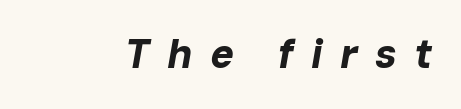
Just letters on the line, the space beneath them empty. Someone cranked the tracking dial way up on this one. The typesetting leans heavy: a genuine bold. Every character sits at an angle, as italics do. Is this a fixed-width face? No — the glyphs have proportional, varying widths.
